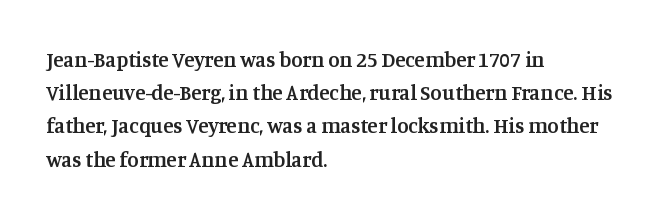
A typesetter would call this zero additional tracking. The foot of each line stays bare and open. Whoever set this chose a conventional vertical rhythm. Short and long lines alike share a common starting point at left. Stems and bowls a touch heavier than normal — semibold. The lettering stays uniformly vertical, giving the passage a roman look.
